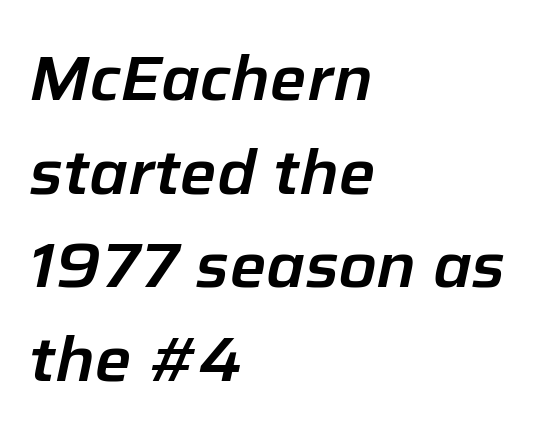
Q: Is the text italic (slanted)? A: Yes, it leans right by about 12 degrees.
Q: Is the text underlined? A: No.
Q: How is the paragraph aligned? A: Left-aligned.
Q: Is the spacing between letters normal or unusually wide? A: Normal.
Q: Is the spacing between lines tight, normal or loose? A: Normal.
Q: Width (condensed, normal, or wide)? A: Normal.
Q: Stroke contrast? A: Low.
Q: x-height? A: Medium.
Q: Monospaced? A: No.
